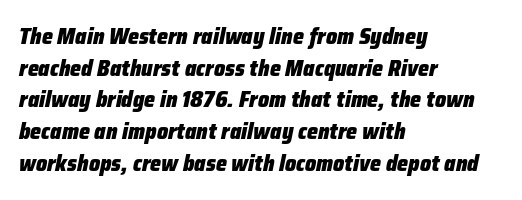
{"italic": "yes", "lean": "right", "slant_degrees": 12, "bold": "yes", "underline": "no", "align": "left", "line_spacing": "normal", "line_spacing_ratio": 1.44, "letter_spacing": "normal", "letter_spacing_em": 0.0, "glyph_px": 22}
